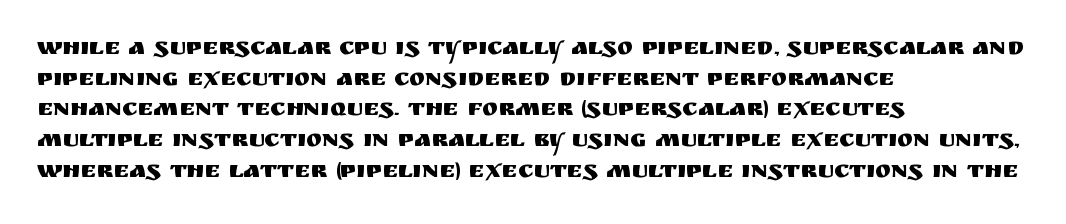
The image shows 24 px text type, upright; set left-aligned, normal line spacing (1.28x), normal letter spacing, not underlined.
